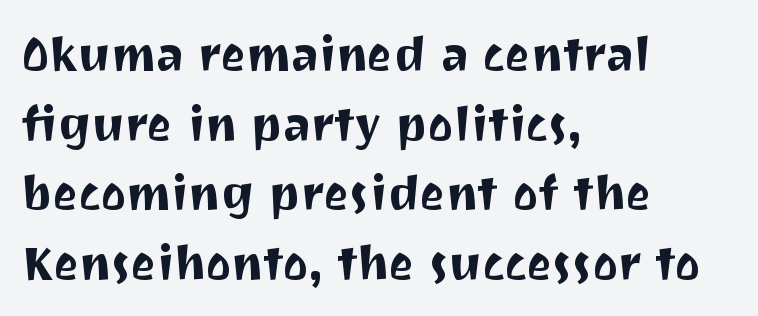
Q: Is the text italic (slanted)? A: No, it is upright.
Q: Is the typeface a serif or a sans-serif typeface? A: Sans-serif.
Q: Is the text underlined? A: No.
Q: How is the paragraph aligned? A: Left-aligned.
Q: Is the spacing between letters normal or unusually wide? A: Normal.
Q: Is the spacing between lines tight, normal or loose? A: Normal.
Q: Width (condensed, normal, or wide)? A: Normal.
Q: Stroke contrast? A: Medium.
Q: x-height? A: Medium.
Q: Monospaced? A: No.
